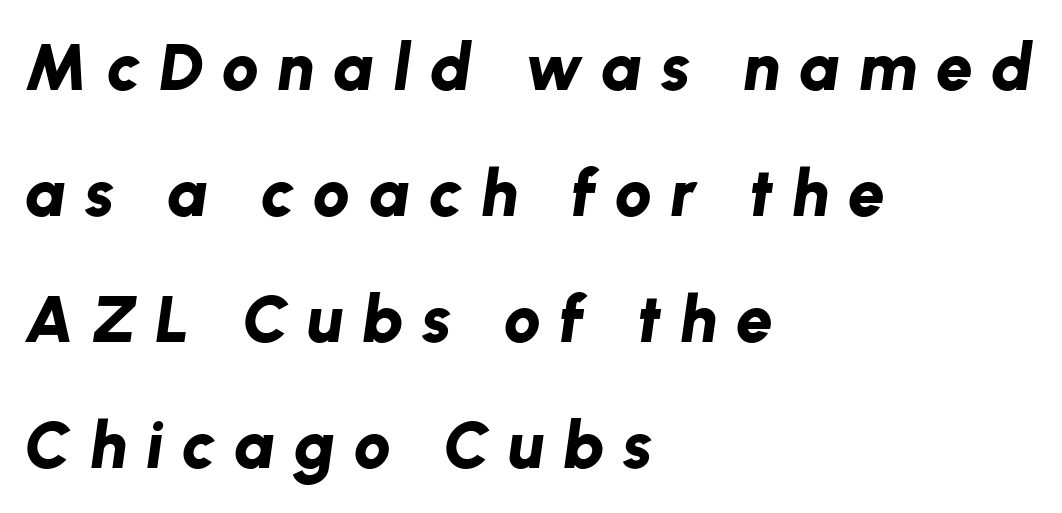
The image shows 66 px bold type, italic (leaning right); set left-aligned, loose line spacing (1.91x), unusually wide letter spacing (+0.28 em), not underlined; low stroke contrast and a medium x-height.
